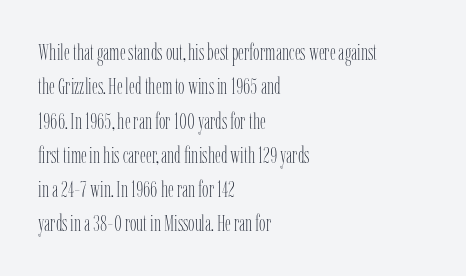
The vertical gap from one line to the next is medium. These lines were composed using upright roman letters. Horizontal alignment here is leftward, the default for most running prose. The gaps between neighbouring characters are ordinary and unremarkable. Weight: regular or lighter.
